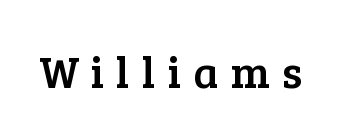
Q: Is the text italic (slanted)? A: No, it is upright.
Q: Is the typeface a serif or a sans-serif typeface? A: Serif.
Q: Is the text underlined? A: No.
Q: Is the spacing between letters normal or unusually wide? A: Unusually wide.
Q: Width (condensed, normal, or wide)? A: Normal.
Q: Stroke contrast? A: Low.
Q: x-height? A: Medium.
Q: Monospaced? A: No.
